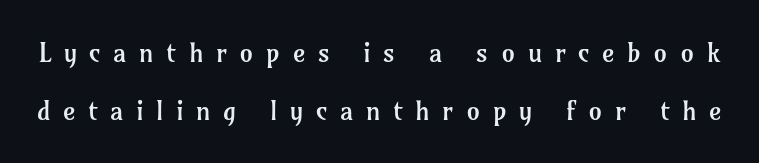
The image shows 27 px text type, upright; set loose line spacing (2.13x), unusually wide letter spacing (+0.46 em), not underlined.
